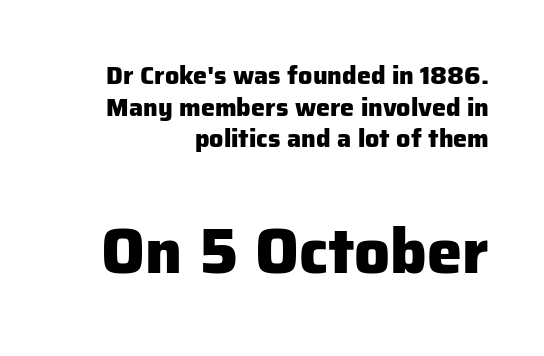
The space directly below the letters is spotless. Horizontal alignment here is rightward, an uncommon choice for prose. The rendering uses a bold face; every stroke is thick and dark. The rows are spaced the way most documents space them. This sample uses a sans-serif face.
